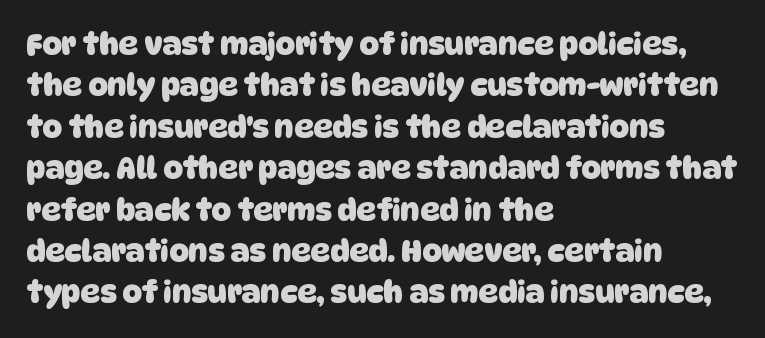
Letters rest on an invisible, unmarked baseline. Does extra space separate the letters? No, they use regular spacing. Line beginnings align vertically; line endings do not. Heavy, bold letterforms.
